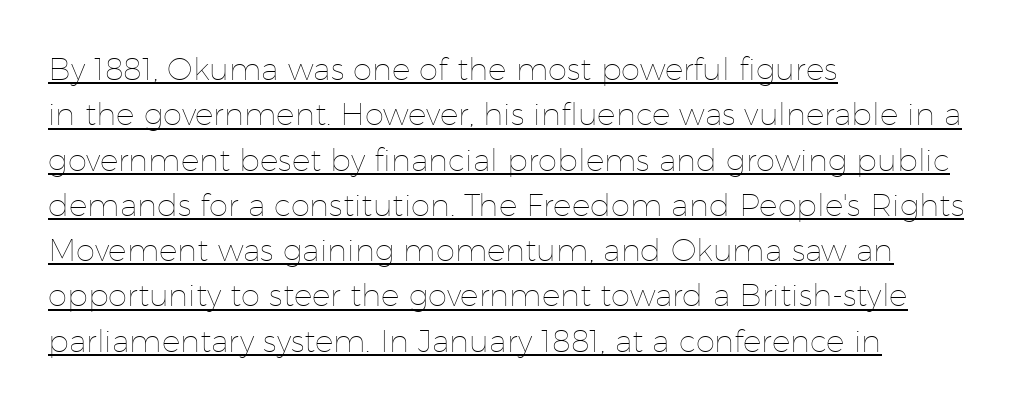
Layout note: lines flush left. Looks like regular typesetting: each glyph gets only the width it needs. You can tell it's not italic because the verticals are truly vertical. Quick note: interline space is typical. Nothing heavy about these letters — not bold at all.
